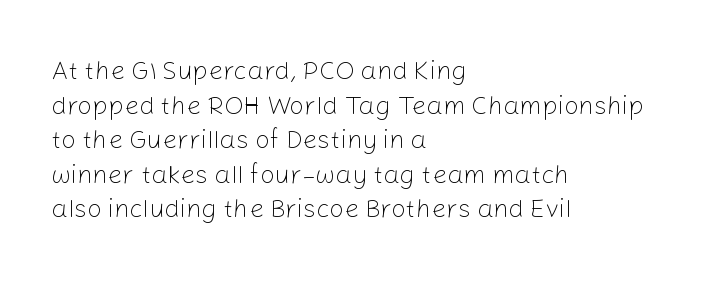
The image shows 26 px text type, upright; set left-aligned, normal line spacing (1.33x), normal letter spacing, not underlined.
